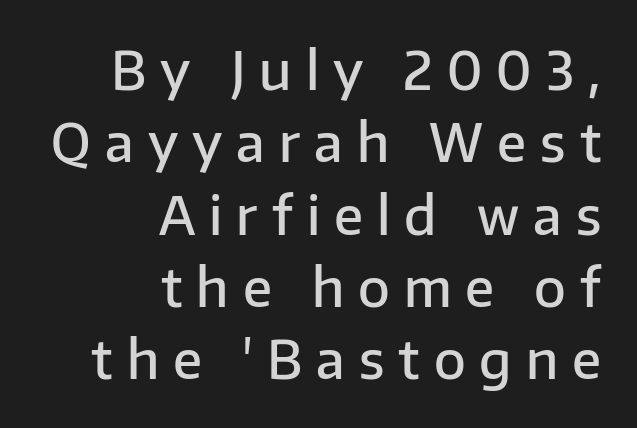
The image shows 52 px semibold sans-serif type, upright; set right-aligned, normal line spacing (1.39x), unusually wide letter spacing (+0.27 em), not underlined; low stroke contrast and a medium x-height.
